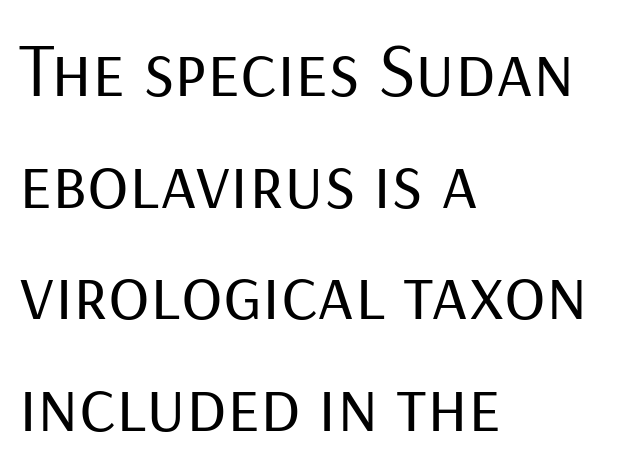
Q: Is the text bold? A: No.
Q: Is the text italic (slanted)? A: No, it is upright.
Q: Is the typeface a serif or a sans-serif typeface? A: Sans-serif.
Q: Is the text underlined? A: No.
Q: How is the paragraph aligned? A: Left-aligned.
Q: Is the spacing between letters normal or unusually wide? A: Normal.
Q: Is the spacing between lines tight, normal or loose? A: Normal.
Q: Width (condensed, normal, or wide)? A: Normal.
Q: Stroke contrast? A: Low.
Q: x-height? A: Medium.
Q: Monospaced? A: No.
